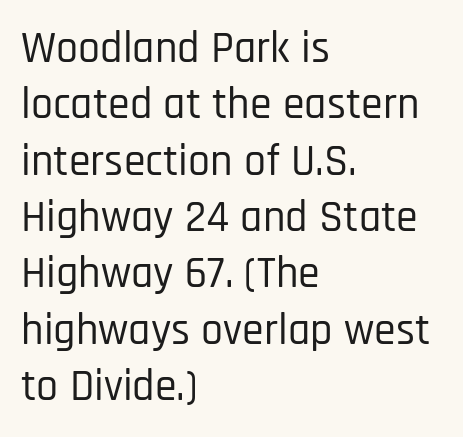
The image shows 44 px condensed sans-serif type, upright; set left-aligned, normal line spacing (1.28x), normal letter spacing, not underlined; low stroke contrast and a large x-height.
